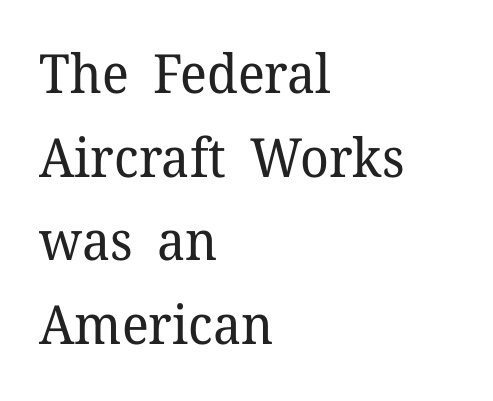
How would I describe the line gaps? Plain and ordinary. Quick note: underline off. Line starts are locked; line ends wander. In terms of posture, this sample is upright. The rendering uses natural spacing where letterforms have individual widths.
